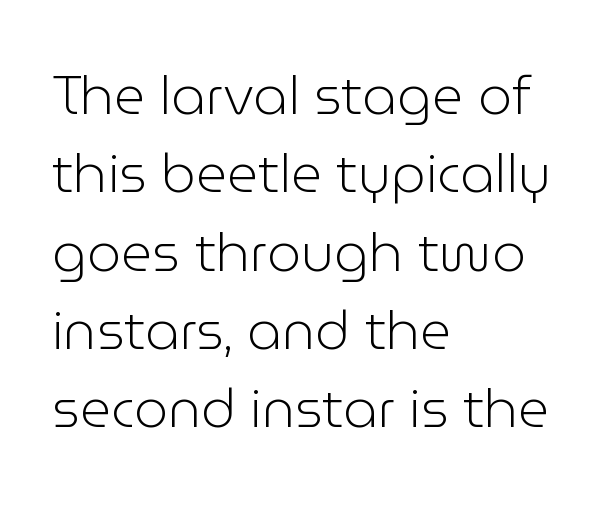
Q: Is the text bold? A: No.
Q: Is the text italic (slanted)? A: No, it is upright.
Q: Is the typeface a serif or a sans-serif typeface? A: Sans-serif.
Q: Is the text underlined? A: No.
Q: How is the paragraph aligned? A: Left-aligned.
Q: Is the spacing between letters normal or unusually wide? A: Normal.
Q: Is the spacing between lines tight, normal or loose? A: Normal.
Q: Width (condensed, normal, or wide)? A: Normal.
Q: Stroke contrast? A: Low.
Q: x-height? A: Medium.
Q: Monospaced? A: No.
